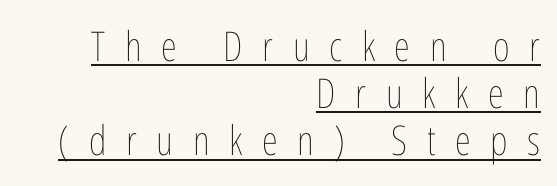
Q: Is the text bold? A: No.
Q: Is the text italic (slanted)? A: No, it is upright.
Q: Is the text underlined? A: Yes.
Q: How is the paragraph aligned? A: Right-aligned.
Q: Is the spacing between letters normal or unusually wide? A: Unusually wide.
Q: Is the spacing between lines tight, normal or loose? A: Tight.
Q: Width (condensed, normal, or wide)? A: Condensed.
Q: Stroke contrast? A: Low.
Q: x-height? A: Medium.
Q: Monospaced? A: No.
